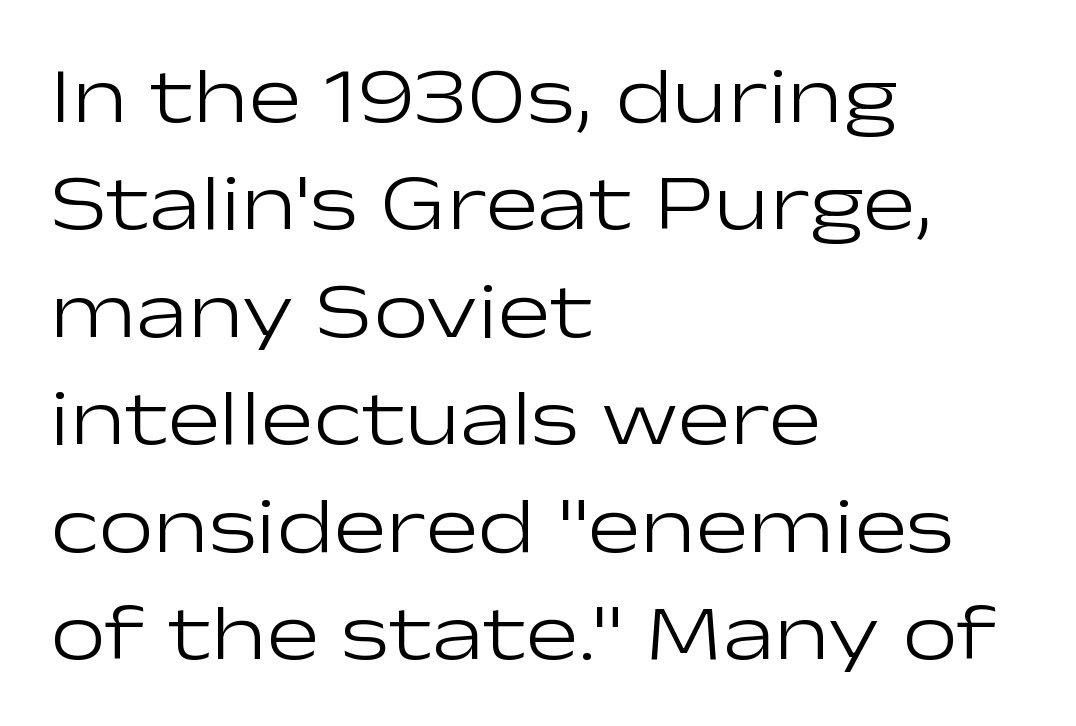
The rows are spaced the way most documents space them. Tracking here is standard; glyphs follow each other at the usual distance. Proportional: the letters do not fall into vertical columns. What kind of face is this? One without serifs — a sans.
